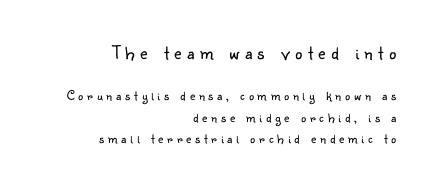
Q: Is the text bold? A: No.
Q: Is the text italic (slanted)? A: No, it is upright.
Q: Is the text underlined? A: No.
Q: How is the paragraph aligned? A: Right-aligned.
Q: Is the spacing between letters normal or unusually wide? A: Unusually wide.
Q: Is the spacing between lines tight, normal or loose? A: Normal.
Q: Which block of text is set in a larger size, the first (top) or the second (bottom)? A: The first (top) one.
